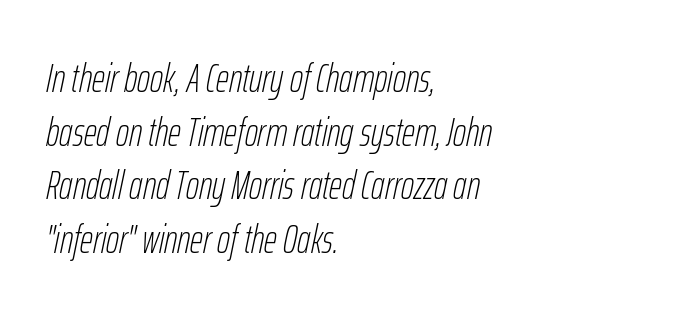
The face looks like a standard text weight, possibly lighter. Decoration check: the copy has no underline. The lettering tilts uniformly, giving the passage an italic look. The rendering uses natural spacing where letterforms have individual widths. Each line starts at the same left margin while the right side varies. The space between consecutive lines is moderate.
